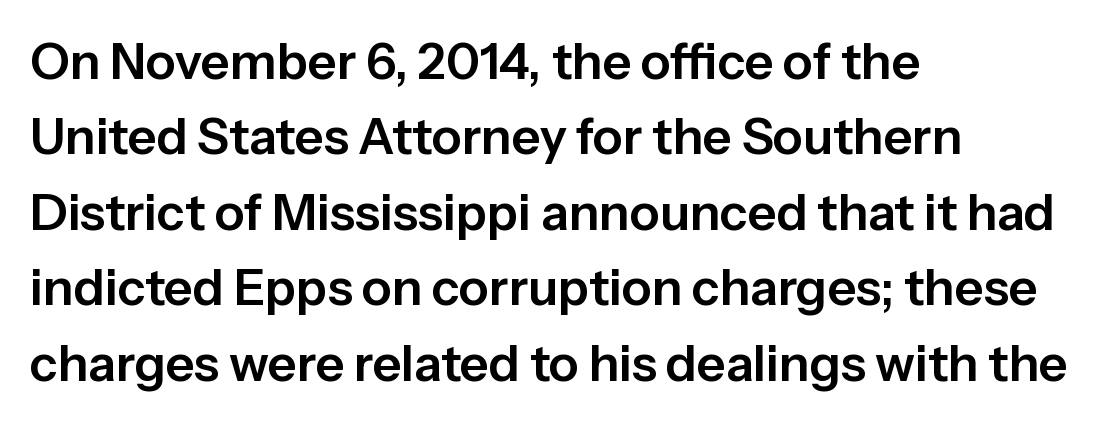
Q: Is the text italic (slanted)? A: No, it is upright.
Q: Is the typeface a serif or a sans-serif typeface? A: Sans-serif.
Q: Is the text underlined? A: No.
Q: How is the paragraph aligned? A: Left-aligned.
Q: Is the spacing between letters normal or unusually wide? A: Normal.
Q: Is the spacing between lines tight, normal or loose? A: Normal.
Q: Width (condensed, normal, or wide)? A: Normal.
Q: Stroke contrast? A: Low.
Q: x-height? A: Medium.
Q: Monospaced? A: No.
